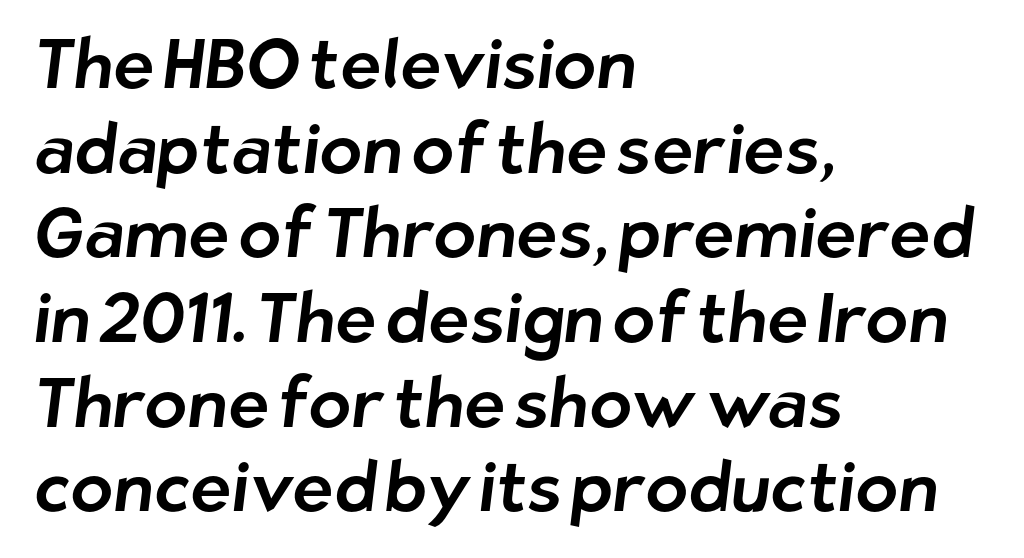
The text was rendered using a sans face with plain stroke endings. Each line starts at the same left margin while the right side varies. The line texture is even and compact thanks to regular tracking. Underline: absent. Do the characters align in a grid? No, the font is proportional.
